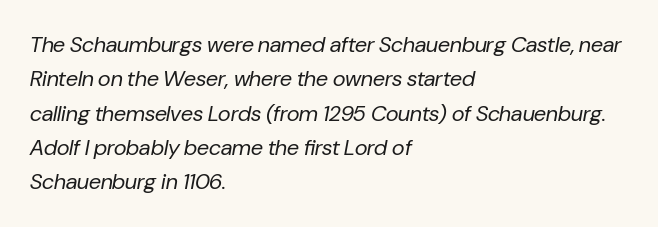
The image shows 22 px text type, italic (leaning right); set left-aligned, normal line spacing (1.56x), normal letter spacing, not underlined.
